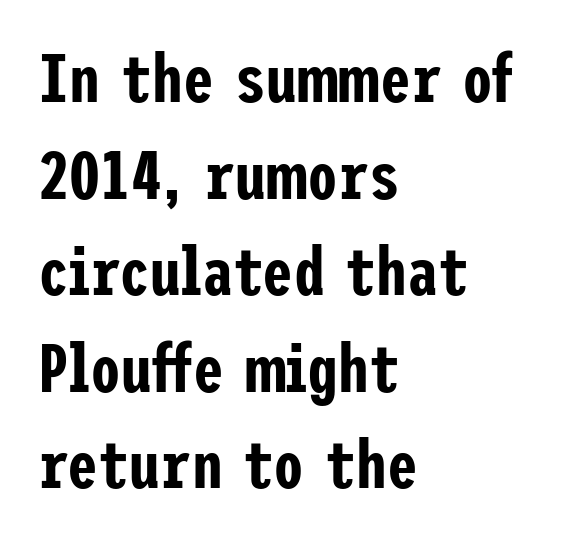
Q: Is the text italic (slanted)? A: No, it is upright.
Q: Is the typeface a serif or a sans-serif typeface? A: Sans-serif.
Q: Is the text underlined? A: No.
Q: How is the paragraph aligned? A: Left-aligned.
Q: Is the spacing between letters normal or unusually wide? A: Normal.
Q: Is the spacing between lines tight, normal or loose? A: Normal.
Q: Width (condensed, normal, or wide)? A: Condensed.
Q: Stroke contrast? A: Low.
Q: x-height? A: Medium.
